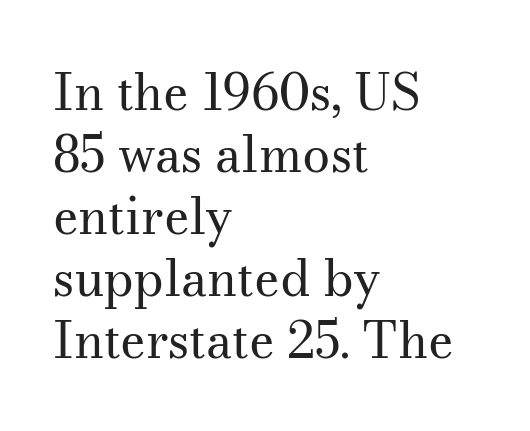
Q: Is the text bold? A: No.
Q: Is the text italic (slanted)? A: No, it is upright.
Q: Is the typeface a serif or a sans-serif typeface? A: Serif.
Q: Is the text underlined? A: No.
Q: How is the paragraph aligned? A: Left-aligned.
Q: Is the spacing between letters normal or unusually wide? A: Normal.
Q: Width (condensed, normal, or wide)? A: Normal.
Q: Stroke contrast? A: Medium.
Q: x-height? A: Small.
Q: Monospaced? A: No.
